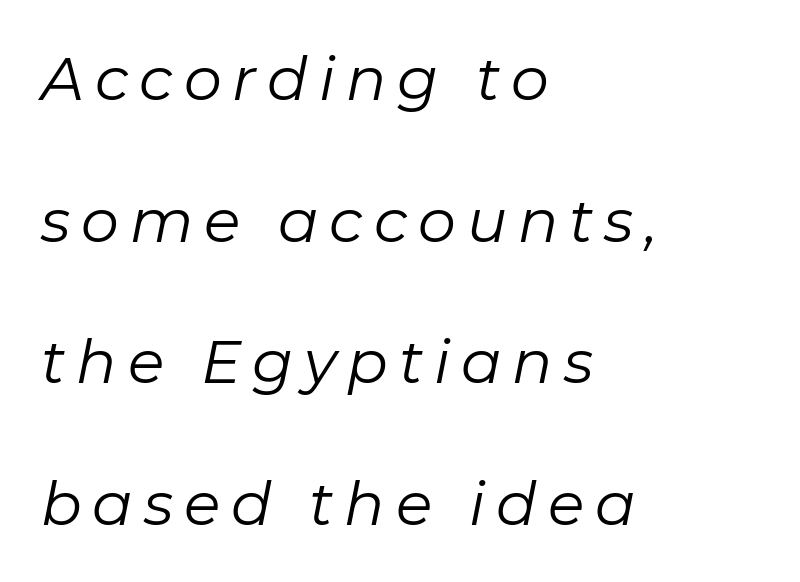
{"italic": "yes", "lean": "right", "slant_degrees": 11, "bold": "no", "weight": "regular", "width": "normal", "stroke_contrast": "low", "x_height": "medium", "monospaced": "no", "underline": "no", "align": "left", "line_spacing": "loose", "line_spacing_ratio": 2.36, "glyph_px": 60}
